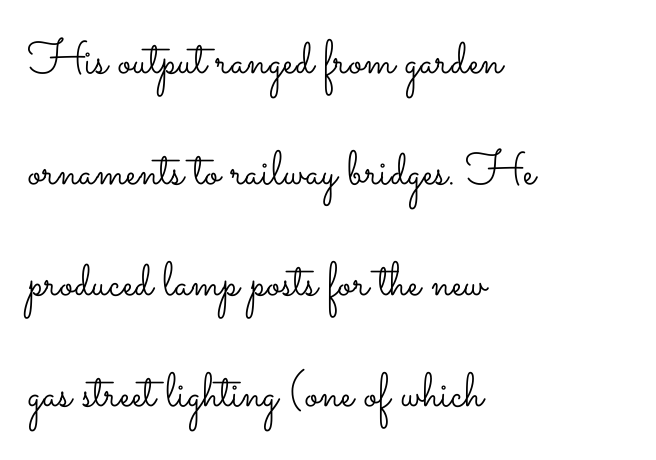
{"bold": "no", "weight": "light", "width": "wide", "stroke_contrast": "low", "x_height": "small", "monospaced": "no", "underline": "no", "align": "left", "line_spacing": "loose", "line_spacing_ratio": 2.31, "letter_spacing": "normal", "letter_spacing_em": 0.0, "glyph_px": 48}
